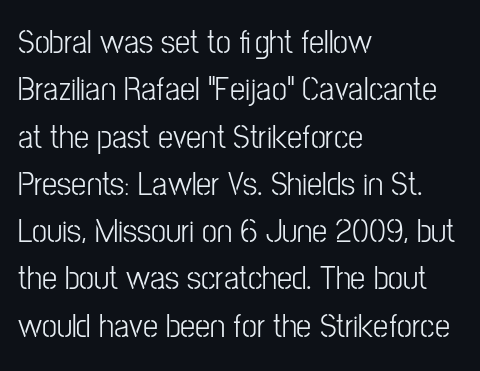
The image shows 34 px light, condensed sans-serif type, upright; set left-aligned, normal line spacing (1.39x), normal letter spacing, not underlined; low stroke contrast and a medium x-height.
